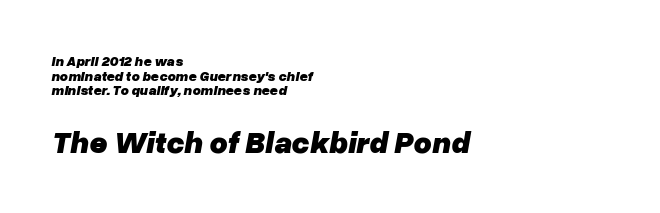
{"italic": "yes", "lean": "right", "slant_degrees": 10, "bold": "yes", "weight": "heavy", "width": "normal", "stroke_contrast": "low", "x_height": "medium", "monospaced": "no", "underline": "no", "align": "left", "line_spacing": "tight", "line_spacing_ratio": 1.05, "letter_spacing": "normal", "letter_spacing_em": 0.0, "larger_block": "second", "size_ratio": 2.21, "glyph_px": 31}
